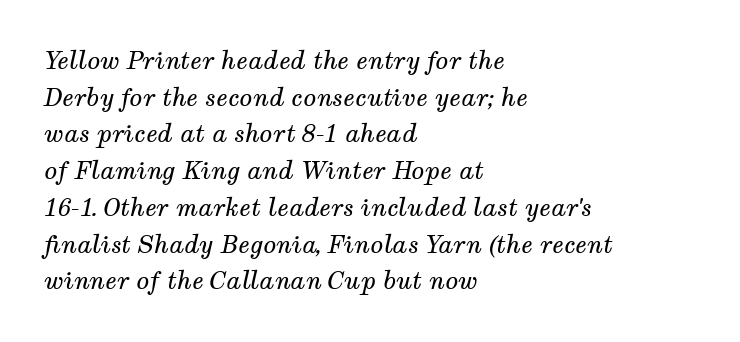
Q: Is the text bold? A: No.
Q: Is the text italic (slanted)? A: Yes, it leans right by about 12 degrees.
Q: Is the text underlined? A: No.
Q: How is the paragraph aligned? A: Left-aligned.
Q: Is the spacing between letters normal or unusually wide? A: Normal.
Q: Is the spacing between lines tight, normal or loose? A: Normal.
